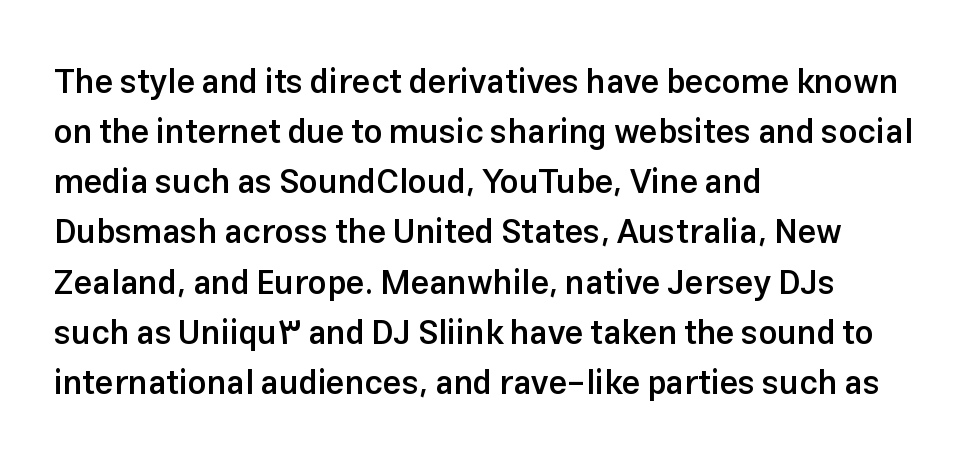
Looks like regular typesetting: each glyph gets only the width it needs. Normally led — the rows are evenly, conventionally spaced. Typographically, this falls in the sans-serif category. This is moderately heavy type, rendered in semibold. Ordinary non-slanted type is in use. The lines are quadded left.
